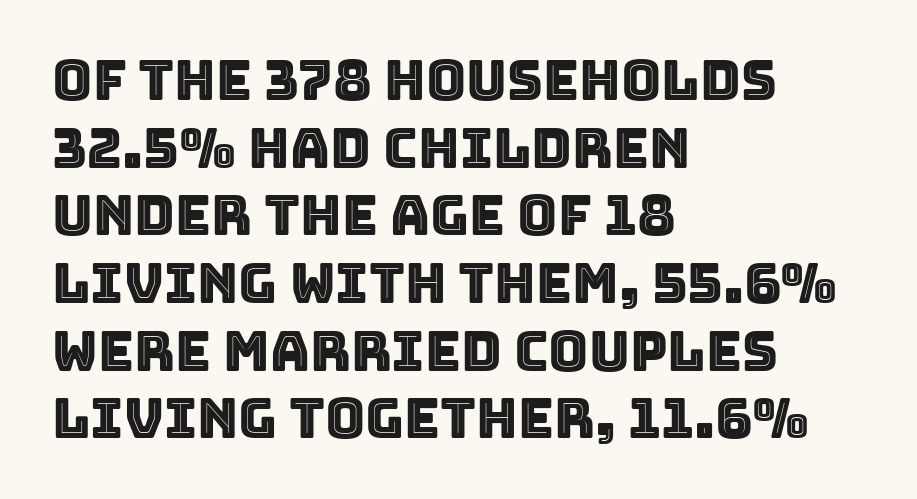
Q: Is the text italic (slanted)? A: No, it is upright.
Q: Is the text underlined? A: No.
Q: How is the paragraph aligned? A: Left-aligned.
Q: Is the spacing between letters normal or unusually wide? A: Normal.
Q: Width (condensed, normal, or wide)? A: Normal.
Q: x-height? A: Large.
Q: Monospaced? A: No.
